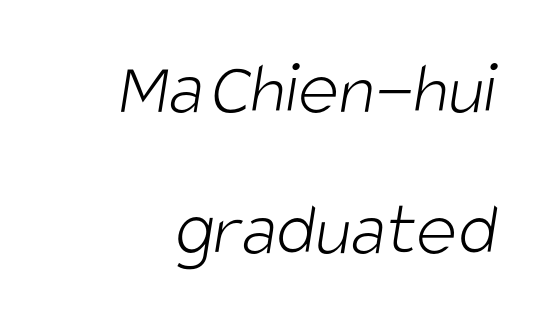
The zone under the glyphs is completely vacant. Type style note: lacks serifs. Typeset ragged left — the right edge is the straight one. The font is comparable to plain body text, perhaps lighter. This sample uses plain, unmodified letter spacing.
